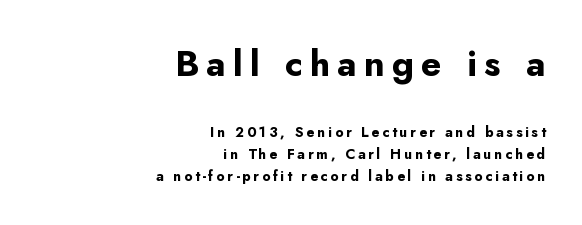
{"serif": "no", "italic": "no", "bold": "yes", "weight": "bold", "width": "normal", "stroke_contrast": "low", "x_height": "small", "monospaced": "no", "underline": "no", "align": "right", "line_spacing": "normal", "line_spacing_ratio": 1.57, "letter_spacing": "wide", "letter_spacing_em": 0.2, "larger_block": "first", "size_ratio": 2.57, "glyph_px": 36}
